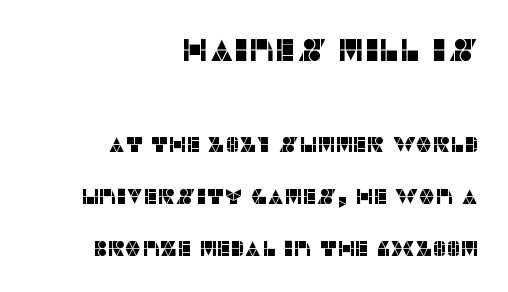
Q: Is the text italic (slanted)? A: No, it is upright.
Q: Is the typeface a serif or a sans-serif typeface? A: Sans-serif.
Q: Is the text underlined? A: No.
Q: How is the paragraph aligned? A: Right-aligned.
Q: Is the spacing between letters normal or unusually wide? A: Normal.
Q: Is the spacing between lines tight, normal or loose? A: Loose.
Q: Which block of text is set in a larger size, the first (top) or the second (bottom)? A: The first (top) one.
Q: Width (condensed, normal, or wide)? A: Normal.
Q: Stroke contrast? A: Low.
Q: x-height? A: Large.
Q: Monospaced? A: No.
